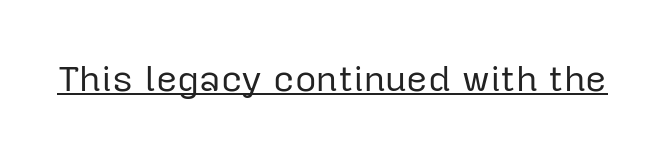
Q: Is the text bold? A: No.
Q: Is the text italic (slanted)? A: No, it is upright.
Q: Is the typeface a serif or a sans-serif typeface? A: Sans-serif.
Q: Is the text underlined? A: Yes.
Q: Is the spacing between letters normal or unusually wide? A: Normal.
Q: Width (condensed, normal, or wide)? A: Normal.
Q: Stroke contrast? A: Low.
Q: x-height? A: Medium.
Q: Monospaced? A: No.
